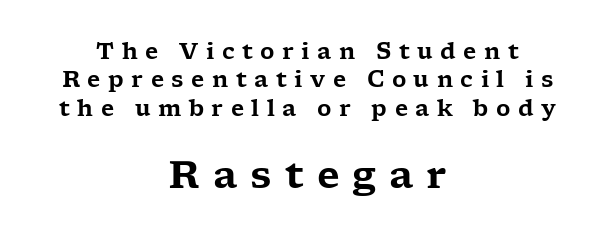
The image shows 38 px wide serif type, upright; set centered, normal line spacing (1.29x), unusually wide letter spacing (+0.34 em), not underlined; the second (bottom) block is 1.73x larger; low stroke contrast and a medium x-height.
